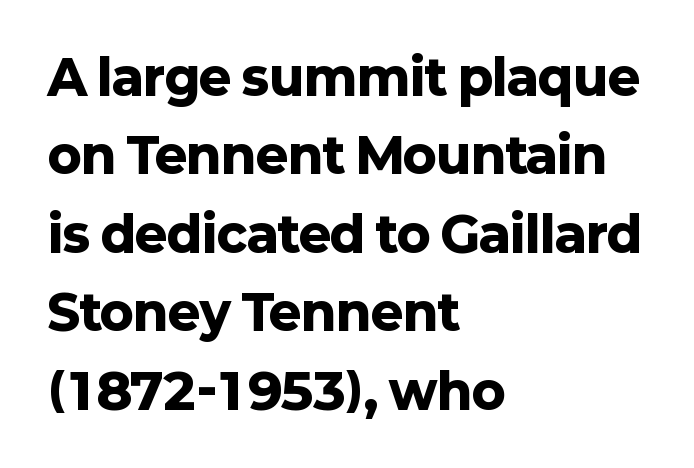
The image shows 49 px heavy sans-serif type, upright; set left-aligned, normal line spacing (1.6x), normal letter spacing, not underlined; low stroke contrast and a medium x-height.
